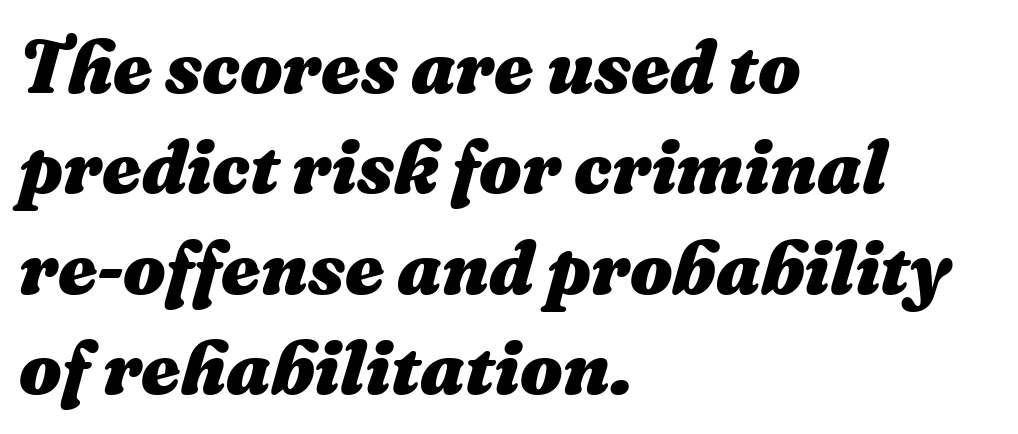
{"italic": "yes", "lean": "right", "slant_degrees": 16, "bold": "yes", "weight": "heavy", "width": "normal", "stroke_contrast": "medium", "x_height": "medium", "monospaced": "no", "underline": "no", "align": "left", "line_spacing": "normal", "line_spacing_ratio": 1.34, "letter_spacing": "normal", "letter_spacing_em": 0.0, "glyph_px": 75}
